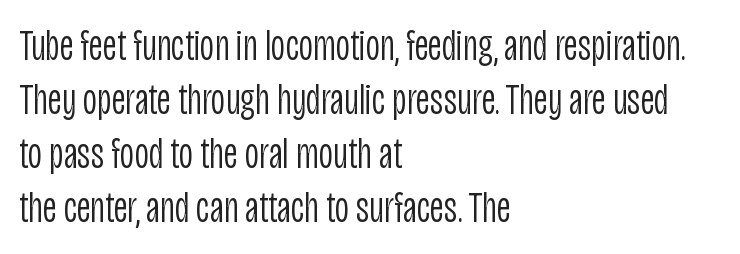
The image shows 44 px light, condensed sans-serif type, upright; set left-aligned, line spacing 1.23x, normal letter spacing, not underlined; low stroke contrast and a large x-height.
